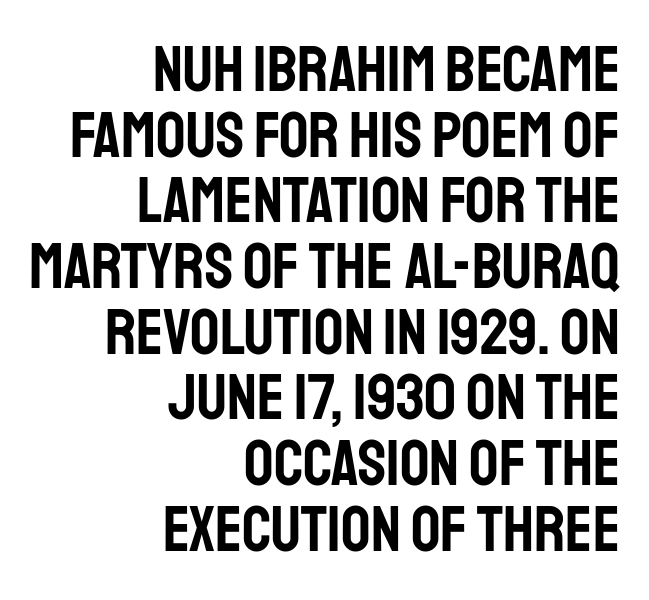
The image shows 65 px condensed sans-serif type, upright; set right-aligned, tight line spacing (1.01x), normal letter spacing, not underlined; low stroke contrast and a large x-height.
